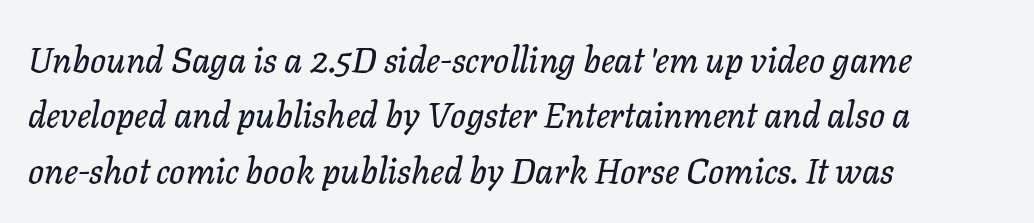
{"italic": "yes", "lean": "right", "slant_degrees": 11, "width": "normal", "stroke_contrast": "low", "x_height": "medium", "monospaced": "no", "underline": "no", "align": "left", "line_spacing": "normal", "line_spacing_ratio": 1.58, "letter_spacing": "normal", "letter_spacing_em": 0.0, "glyph_px": 35}
